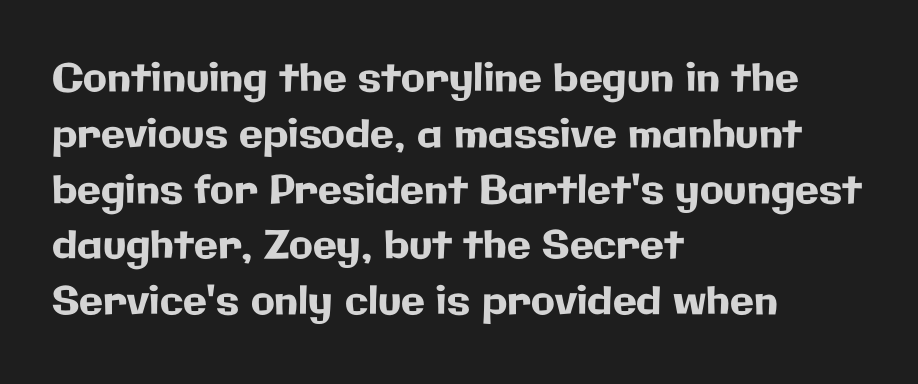
Q: Is the text italic (slanted)? A: No, it is upright.
Q: Is the typeface a serif or a sans-serif typeface? A: Sans-serif.
Q: Is the text underlined? A: No.
Q: How is the paragraph aligned? A: Left-aligned.
Q: Is the spacing between letters normal or unusually wide? A: Normal.
Q: Is the spacing between lines tight, normal or loose? A: Normal.
Q: Width (condensed, normal, or wide)? A: Normal.
Q: Stroke contrast? A: Low.
Q: x-height? A: Medium.
Q: Monospaced? A: No.
